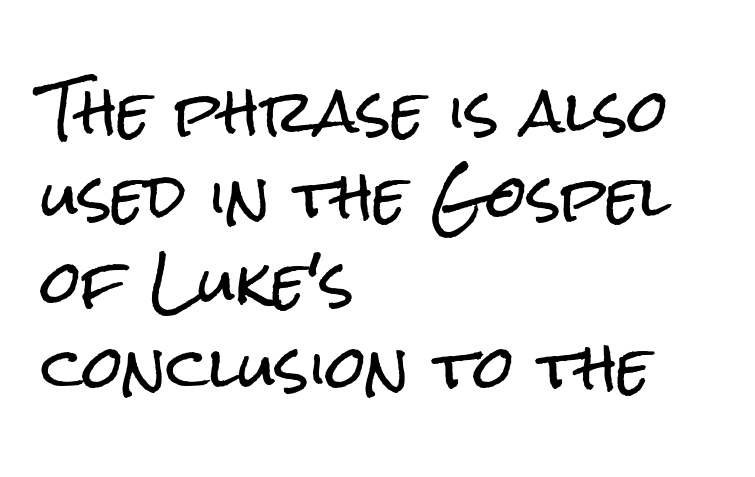
These lines are rendered in a variable-pitch font. A bare baseline throughout the passage. Style check: upright. The rendering keeps characters at their native spacing. The designer went with a sans here, leaving each stem footless. The typesetter chose a ragged-right arrangement here.
